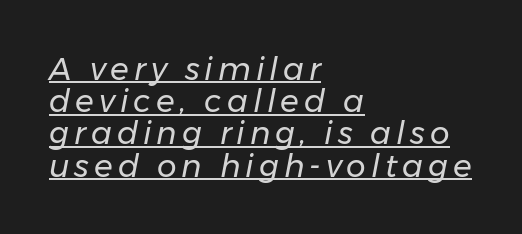
Note the varied advance widths — an 'i' is clearly narrower than an 'm'. This is not heavy type; no bold has been used. Every row of glyphs begins at an identical x-position on the left. Style check: oblique.
